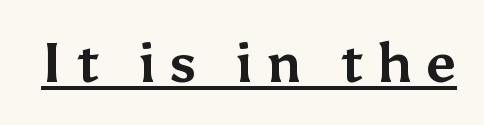
The image shows 56 px bold sans-serif type, upright; set unusually wide letter spacing (+0.23 em), underlined; medium stroke contrast and a medium x-height.
